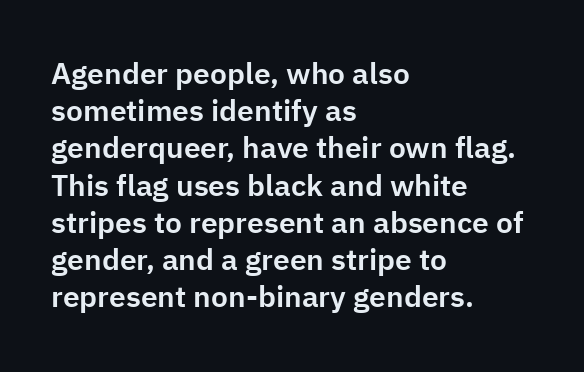
{"serif": "no", "italic": "no", "width": "normal", "stroke_contrast": "low", "x_height": "medium", "monospaced": "no", "underline": "no", "align": "left", "line_spacing_ratio": 1.24, "letter_spacing": "normal", "letter_spacing_em": 0.0, "glyph_px": 30}
